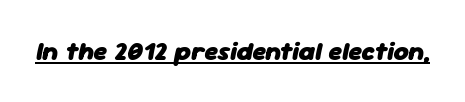
This is underlined copy, the kind a proofreader might mark for attention. Quick note: italic. Students, note that the glyphs here touch the page at normal intervals. Students, this is bold: see how much ink each stroke carries.
